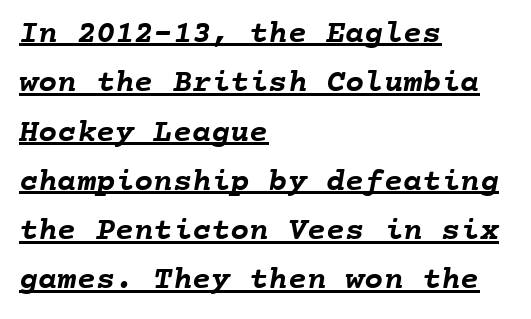
The image shows 32 px semibold type, monospaced; set left-aligned, normal line spacing (1.54x), normal letter spacing, underlined; low stroke contrast and a medium x-height.
